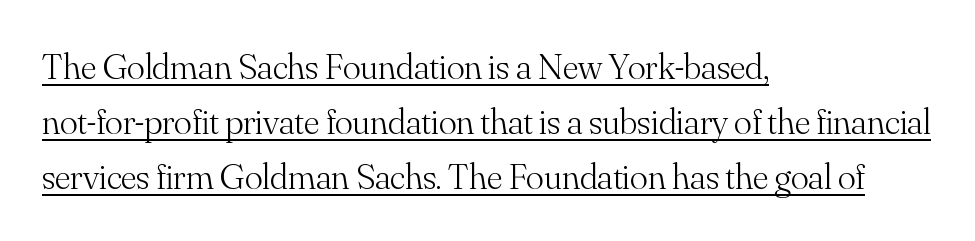
Q: Is the text bold? A: No.
Q: Is the text italic (slanted)? A: No, it is upright.
Q: Is the typeface a serif or a sans-serif typeface? A: Serif.
Q: Is the text underlined? A: Yes.
Q: How is the paragraph aligned? A: Left-aligned.
Q: Is the spacing between letters normal or unusually wide? A: Normal.
Q: Is the spacing between lines tight, normal or loose? A: Normal.
Q: Width (condensed, normal, or wide)? A: Normal.
Q: Stroke contrast? A: Medium.
Q: x-height? A: Small.
Q: Monospaced? A: No.
